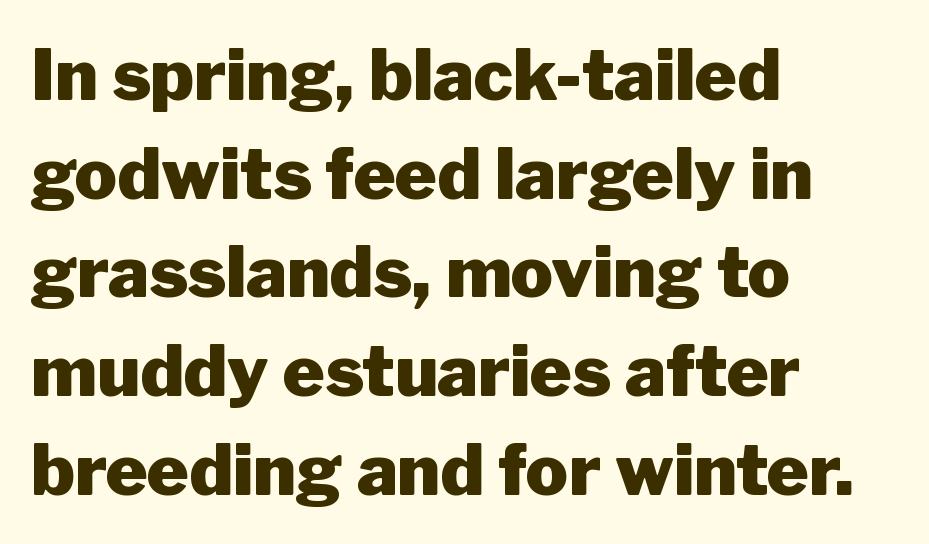
Rows of type keep a routine distance in the vertical direction. The zone under the glyphs is completely vacant. A typesetter would call this proportional, since set widths differ per character. Spacing between characters is what you'd get straight out of the box. Horizontally, the lines are justified to the leading edge only.
